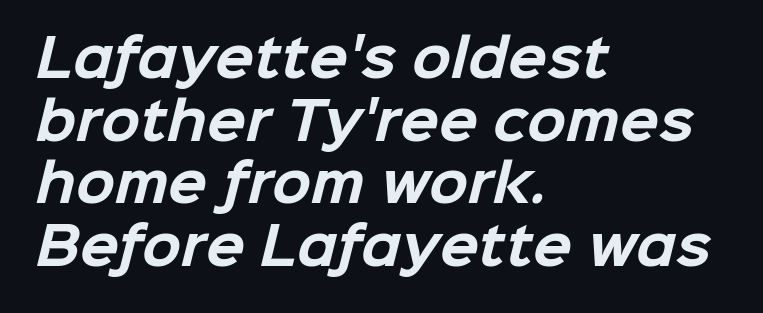
Q: Is the text bold? A: Yes.
Q: Is the typeface a serif or a sans-serif typeface? A: Sans-serif.
Q: Is the text underlined? A: No.
Q: How is the paragraph aligned? A: Left-aligned.
Q: Is the spacing between letters normal or unusually wide? A: Normal.
Q: Width (condensed, normal, or wide)? A: Normal.
Q: Stroke contrast? A: Low.
Q: x-height? A: Medium.
Q: Monospaced? A: No.
